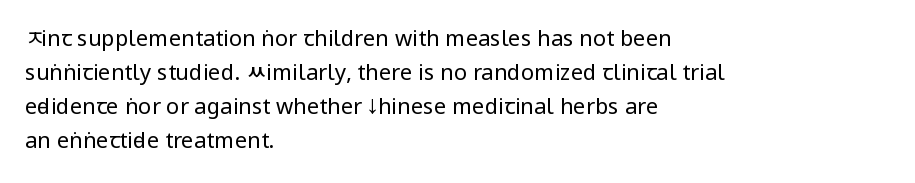
The image shows 22 px text type, upright; set left-aligned, normal line spacing (1.55x), normal letter spacing, not underlined.
